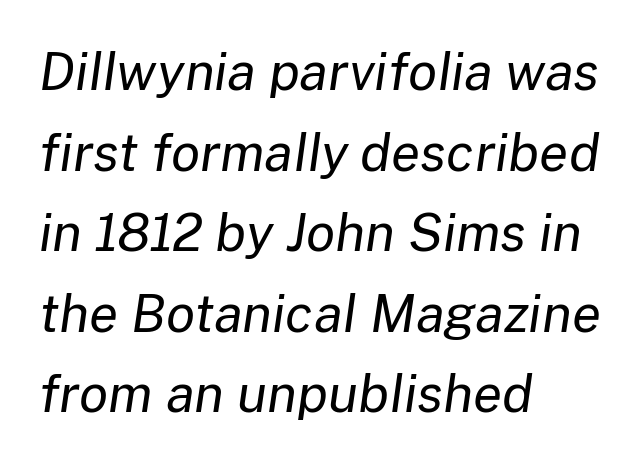
Q: Is the text bold? A: No.
Q: Is the text italic (slanted)? A: Yes, it leans right by about 8 degrees.
Q: Is the text underlined? A: No.
Q: How is the paragraph aligned? A: Left-aligned.
Q: Is the spacing between letters normal or unusually wide? A: Normal.
Q: Is the spacing between lines tight, normal or loose? A: Normal.
Q: Width (condensed, normal, or wide)? A: Normal.
Q: Stroke contrast? A: Low.
Q: x-height? A: Medium.
Q: Monospaced? A: No.
